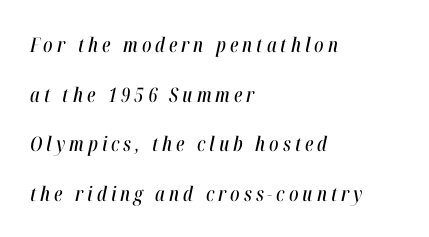
{"italic": "yes", "lean": "right", "slant_degrees": 12, "underline": "no", "align": "left", "line_spacing": "loose", "line_spacing_ratio": 2.48, "letter_spacing": "wide", "letter_spacing_em": 0.2, "glyph_px": 20}
